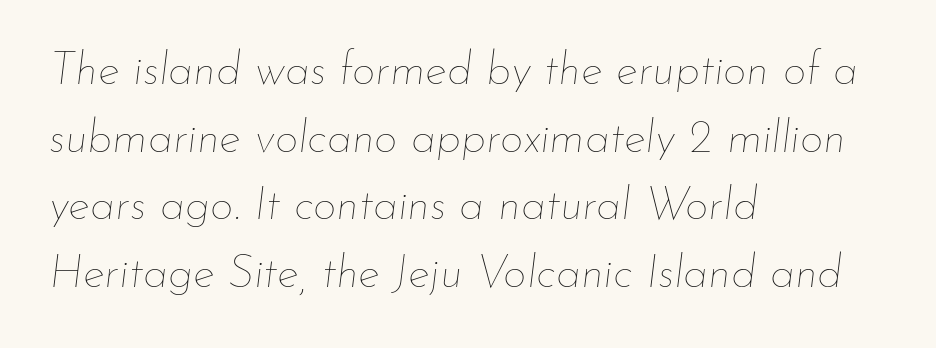
Q: Is the text bold? A: No.
Q: Is the text italic (slanted)? A: Yes, it leans right by about 7 degrees.
Q: Is the text underlined? A: No.
Q: How is the paragraph aligned? A: Left-aligned.
Q: Is the spacing between letters normal or unusually wide? A: Normal.
Q: Is the spacing between lines tight, normal or loose? A: Normal.
Q: Width (condensed, normal, or wide)? A: Normal.
Q: Stroke contrast? A: Low.
Q: x-height? A: Small.
Q: Monospaced? A: No.
